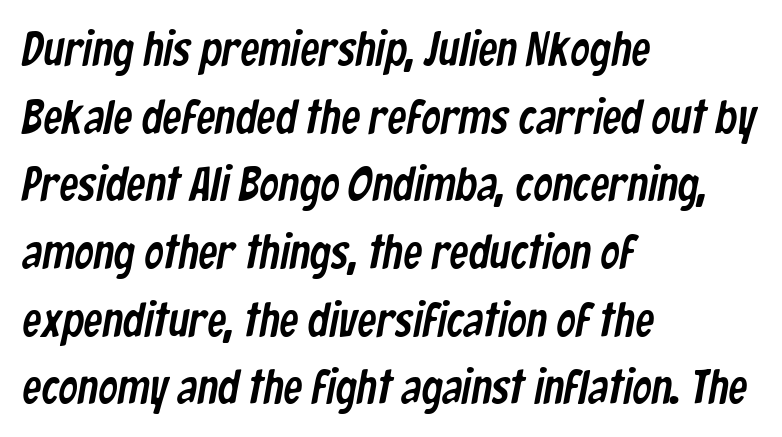
Typographically, this falls in the sans-serif category. Rows of type keep a routine distance in the vertical direction. The paragraph has a hard left edge and a soft right edge. The rendering uses natural spacing where letterforms have individual widths. A clean baseline with only descenders dipping below it.
